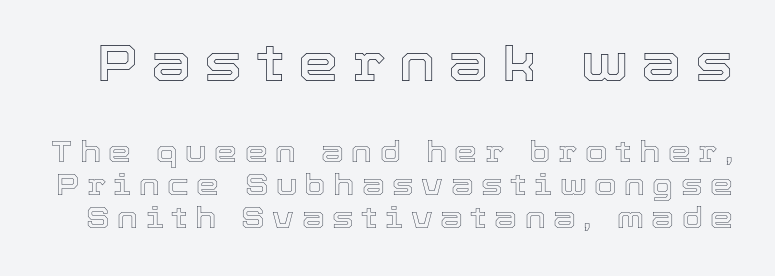
Q: Is the text italic (slanted)? A: No, it is upright.
Q: Is the text underlined? A: No.
Q: Is the spacing between letters normal or unusually wide? A: Unusually wide.
Q: Is the spacing between lines tight, normal or loose? A: Tight.
Q: Which block of text is set in a larger size, the first (top) or the second (bottom)? A: The first (top) one.
Q: Width (condensed, normal, or wide)? A: Normal.
Q: x-height? A: Medium.
Q: Monospaced? A: No.
